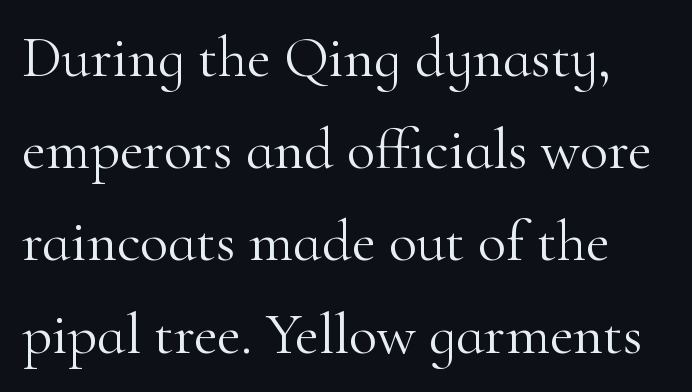
Q: Is the text bold? A: No.
Q: Is the text italic (slanted)? A: No, it is upright.
Q: Is the typeface a serif or a sans-serif typeface? A: Serif.
Q: Is the text underlined? A: No.
Q: Is the spacing between letters normal or unusually wide? A: Normal.
Q: Is the spacing between lines tight, normal or loose? A: Normal.
Q: Width (condensed, normal, or wide)? A: Normal.
Q: Stroke contrast? A: High.
Q: x-height? A: Small.
Q: Monospaced? A: No.
